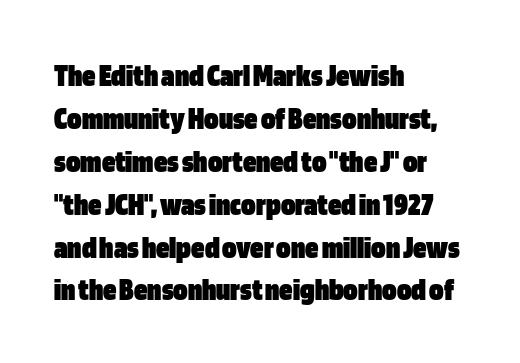
Q: Is the text bold? A: Yes.
Q: Is the text italic (slanted)? A: No, it is upright.
Q: Is the typeface a serif or a sans-serif typeface? A: Sans-serif.
Q: Is the text underlined? A: No.
Q: How is the paragraph aligned? A: Left-aligned.
Q: Is the spacing between letters normal or unusually wide? A: Normal.
Q: Is the spacing between lines tight, normal or loose? A: Normal.
Q: Width (condensed, normal, or wide)? A: Condensed.
Q: Stroke contrast? A: Low.
Q: x-height? A: Large.
Q: Monospaced? A: No.
